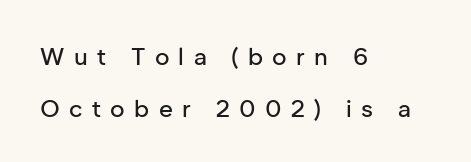
{"italic": "no", "underline": "no", "align": "left", "line_spacing": "loose", "line_spacing_ratio": 2.16, "letter_spacing": "wide", "letter_spacing_em": 0.39, "glyph_px": 24}
